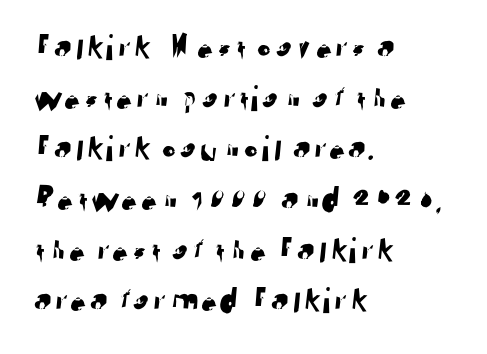
The image shows 37 px sans-serif type; set left-aligned, normal line spacing (1.37x), normal letter spacing, not underlined; low stroke contrast and a medium x-height.
